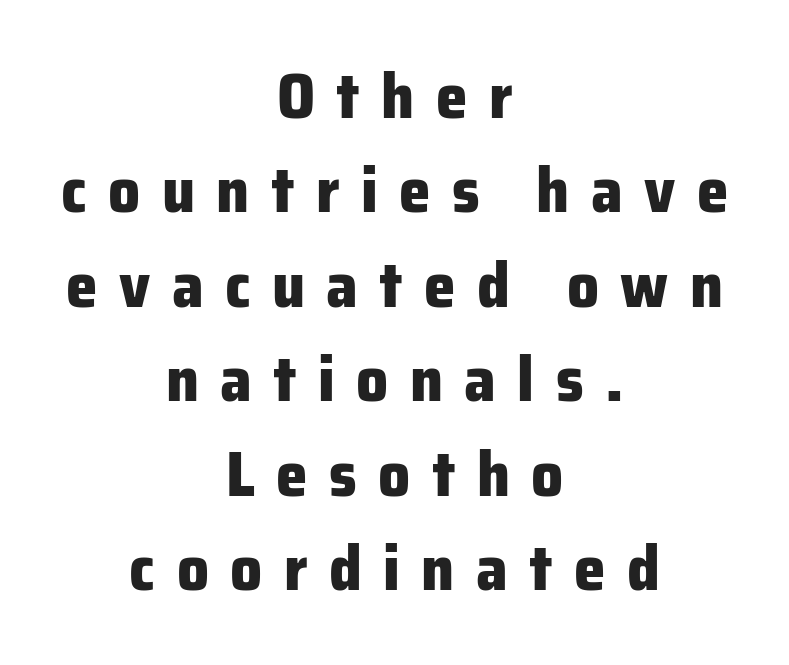
{"serif": "no", "italic": "no", "bold": "yes", "weight": "heavy", "width": "normal", "stroke_contrast": "low", "x_height": "medium", "monospaced": "no", "underline": "no", "align": "center", "line_spacing": "normal", "line_spacing_ratio": 1.5, "letter_spacing": "wide", "letter_spacing_em": 0.34, "glyph_px": 63}
